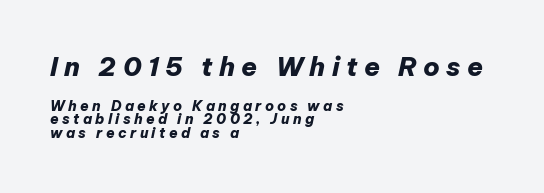
The image shows 26 px bold type, italic (leaning right); set left-aligned, tight line spacing (0.99x), unusually wide letter spacing (+0.24 em), not underlined; the first (top) block is 1.86x larger.
